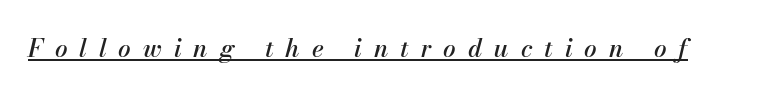
The image shows 25 px text type, italic (leaning right); set unusually wide letter spacing (+0.48 em), underlined.
